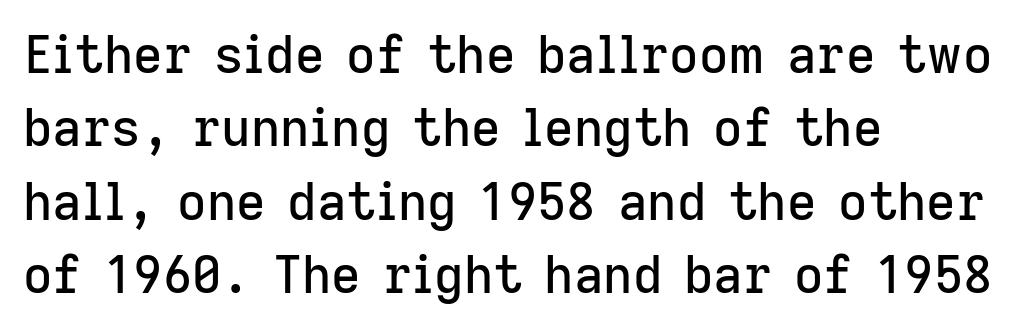
{"serif": "no", "italic": "no", "width": "normal", "stroke_contrast": "low", "x_height": "medium", "monospaced": "no", "underline": "no", "align": "left", "line_spacing": "normal", "line_spacing_ratio": 1.44, "letter_spacing": "normal", "letter_spacing_em": 0.0, "glyph_px": 51}
